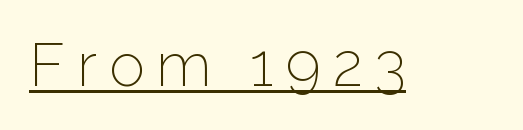
The image shows 60 px light sans-serif type, upright; set unusually wide letter spacing (+0.2 em), underlined; low stroke contrast and a medium x-height.
